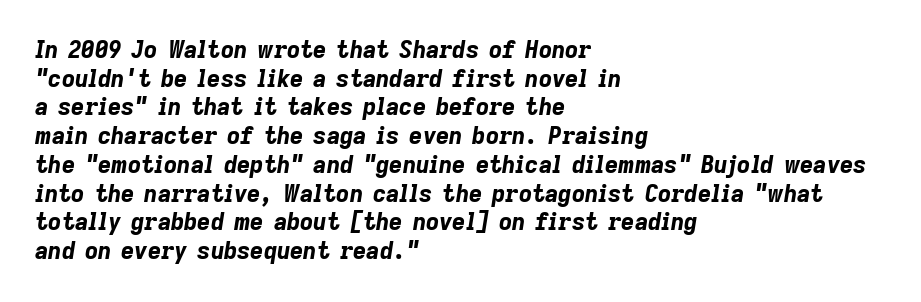
Quick note: interline space is typical. Thick stems and heavy bowls — unmistakably bold. Short note: letters normally spaced. Decoration check: the copy has no underline. When letters slant like this, we call the style italic.
